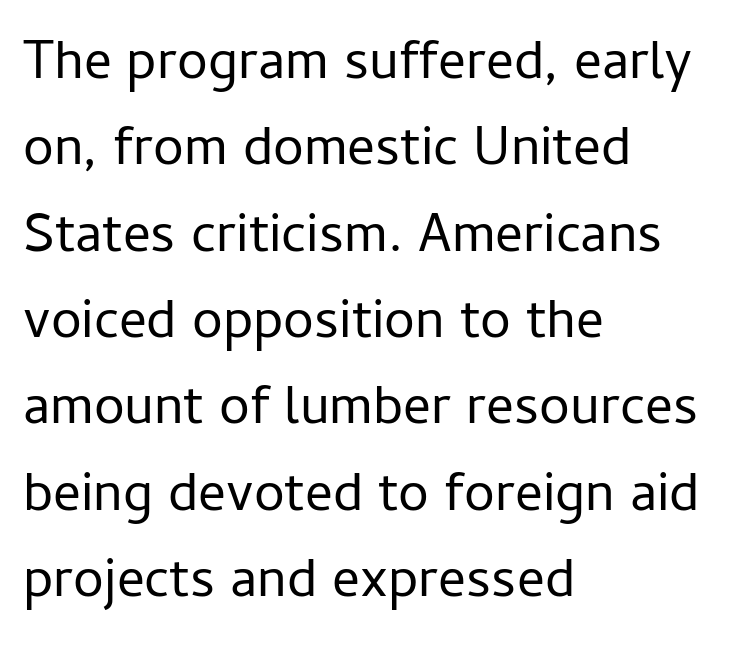
The image shows 55 px regular-weight sans-serif type, upright; set left-aligned, normal line spacing (1.57x), normal letter spacing, not underlined; low stroke contrast and a medium x-height.
